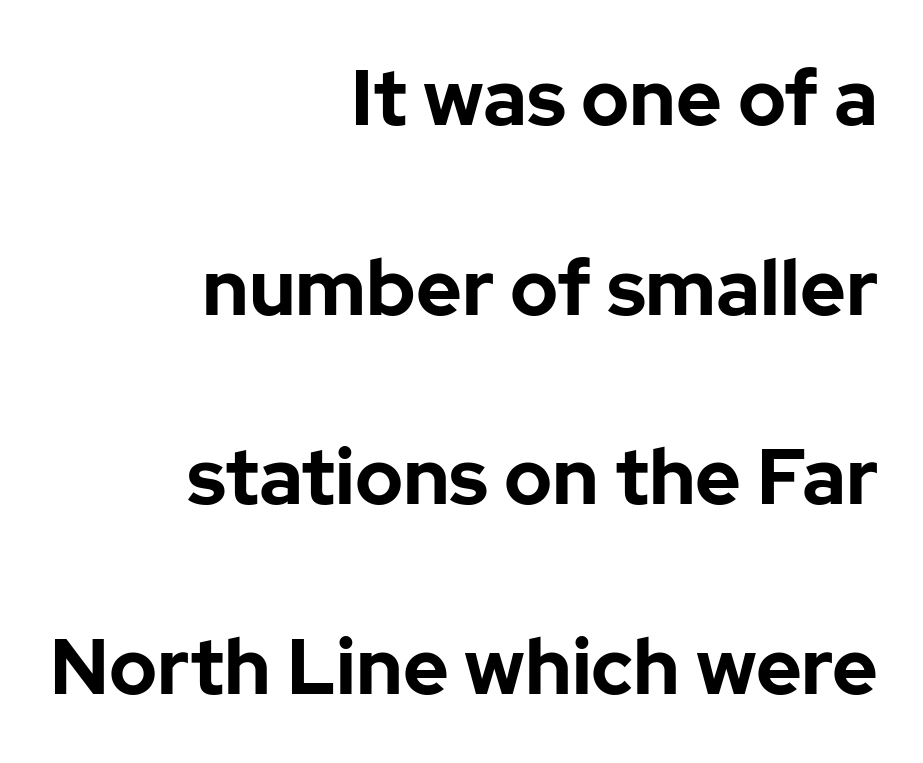
The image shows 78 px bold sans-serif type, upright; set right-aligned, loose line spacing (2.43x), normal letter spacing, not underlined; low stroke contrast and a medium x-height.
